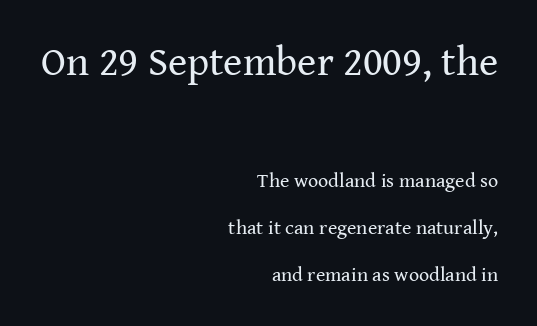
{"serif": "yes", "italic": "no", "bold": "no", "weight": "regular", "width": "normal", "stroke_contrast": "medium", "x_height": "medium", "monospaced": "no", "underline": "no", "align": "right", "line_spacing": "loose", "line_spacing_ratio": 2.36, "letter_spacing": "normal", "letter_spacing_em": 0.0, "larger_block": "first", "size_ratio": 2.05, "glyph_px": 41}
